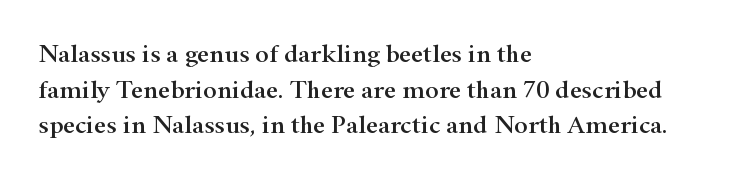
Q: Is the text italic (slanted)? A: No, it is upright.
Q: Is the text underlined? A: No.
Q: How is the paragraph aligned? A: Left-aligned.
Q: Is the spacing between letters normal or unusually wide? A: Normal.
Q: Is the spacing between lines tight, normal or loose? A: Normal.
